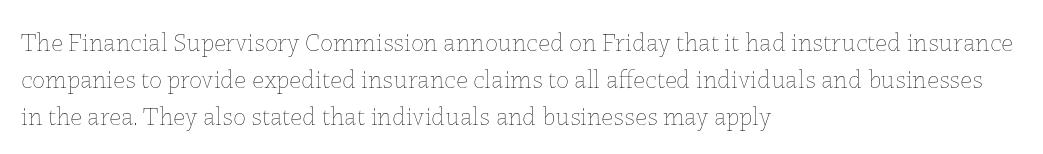
Rule under the text: the space is simply empty. The tracking reads as untouched default to a designer's eye. Compared with a typical body face, this is equally light or lighter still. A student would call this left alignment; a typographer would say flush left, rag right. The rows are spaced the way most documents space them.
